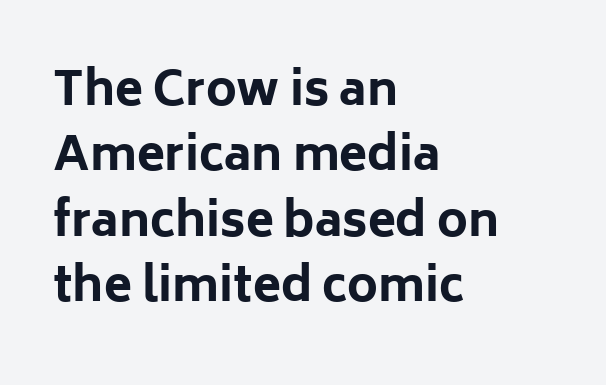
Weight: bold. Is there much room between lines? A standard amount, neither cramped nor airy. Nope, not italic — everything's standing straight. The rendering shows plain stroke endings on the letterforms — a sans-serif design.
